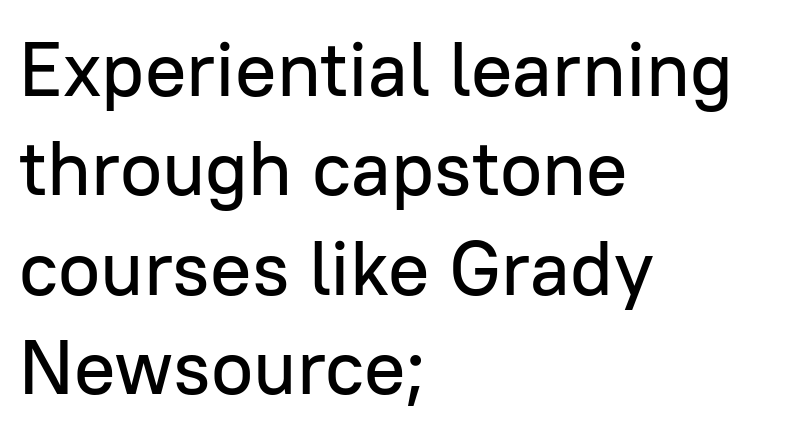
The lines sit at an ordinary, default distance from one another. The axis of the letterforms is exactly vertical. A typesetter would call this proportional, since set widths differ per character. Any mark beneath the type? The region is blank. Serifs: no, the terminals of the letterforms are clean.
